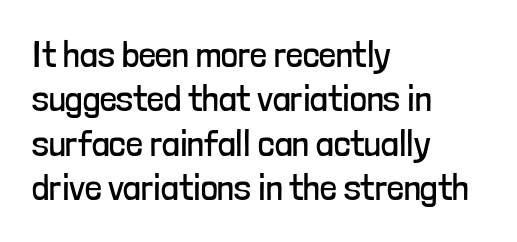
Q: Is the text bold? A: No.
Q: Is the text italic (slanted)? A: No, it is upright.
Q: Is the typeface a serif or a sans-serif typeface? A: Sans-serif.
Q: Is the text underlined? A: No.
Q: How is the paragraph aligned? A: Left-aligned.
Q: Is the spacing between letters normal or unusually wide? A: Normal.
Q: Width (condensed, normal, or wide)? A: Condensed.
Q: Stroke contrast? A: Low.
Q: x-height? A: Medium.
Q: Monospaced? A: No.
